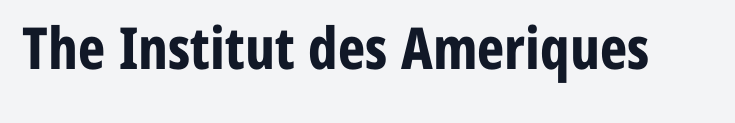
The image shows 58 px bold, condensed sans-serif type, upright; set normal letter spacing, not underlined; low stroke contrast and a medium x-height.
